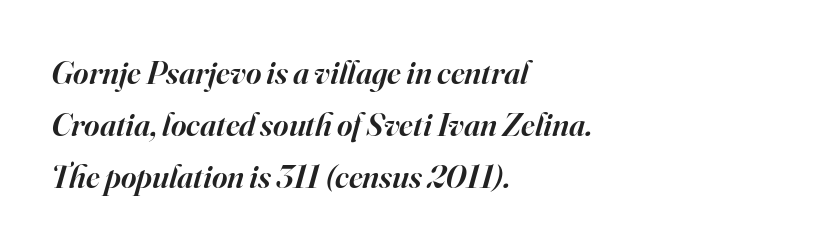
Q: Is the text bold? A: Semi-bold.
Q: Is the text italic (slanted)? A: Yes, it leans right by about 16 degrees.
Q: Is the typeface a serif or a sans-serif typeface? A: Serif.
Q: Is the text underlined? A: No.
Q: How is the paragraph aligned? A: Left-aligned.
Q: Is the spacing between letters normal or unusually wide? A: Normal.
Q: Is the spacing between lines tight, normal or loose? A: Normal.
Q: Width (condensed, normal, or wide)? A: Normal.
Q: Stroke contrast? A: High.
Q: x-height? A: Small.
Q: Monospaced? A: No.
